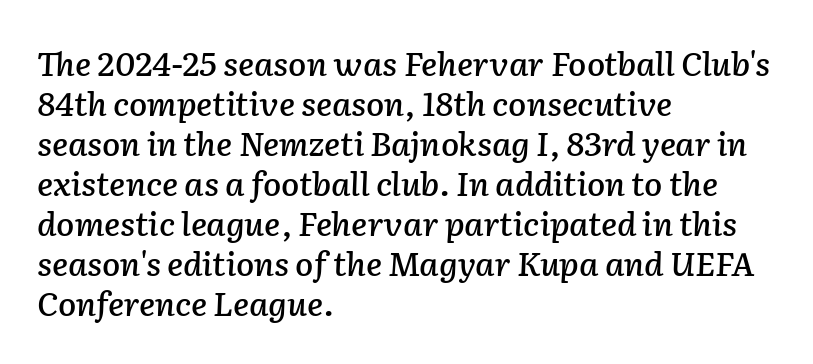
Every row of glyphs begins at an identical x-position on the left. Do the characters align in a grid? No, the font is proportional. What stands out about the letter spacing? Nothing — it is the standard amount. The rendering applies a slant to the glyphs. The baseline area is clear.
